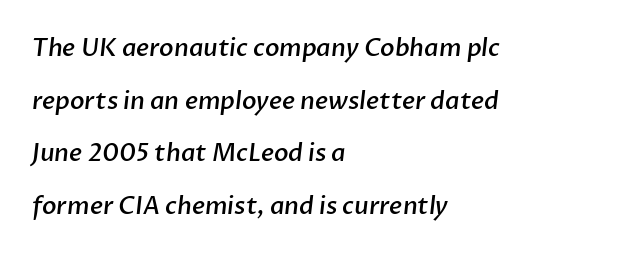
The image shows 24 px text type; set left-aligned, loose line spacing (2.19x), normal letter spacing, not underlined.
